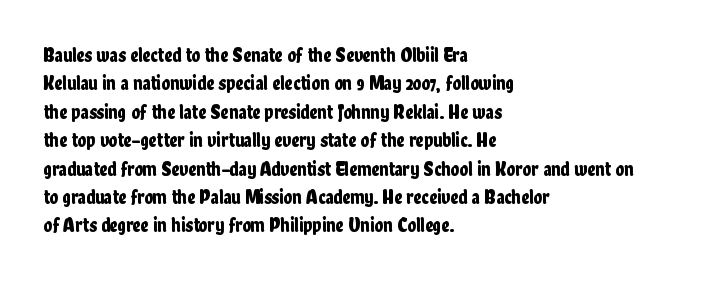
Q: Is the text italic (slanted)? A: No, it is upright.
Q: Is the text underlined? A: No.
Q: How is the paragraph aligned? A: Left-aligned.
Q: Is the spacing between letters normal or unusually wide? A: Normal.
Q: Is the spacing between lines tight, normal or loose? A: Normal.
